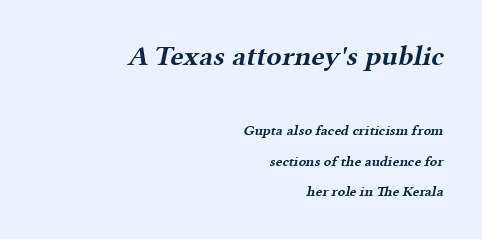
Q: Is the text bold? A: Yes.
Q: Is the typeface a serif or a sans-serif typeface? A: Serif.
Q: Is the text underlined? A: No.
Q: How is the paragraph aligned? A: Right-aligned.
Q: Is the spacing between letters normal or unusually wide? A: Normal.
Q: Is the spacing between lines tight, normal or loose? A: Loose.
Q: Which block of text is set in a larger size, the first (top) or the second (bottom)? A: The first (top) one.
Q: Width (condensed, normal, or wide)? A: Wide.
Q: Stroke contrast? A: Medium.
Q: x-height? A: Medium.
Q: Monospaced? A: No.
